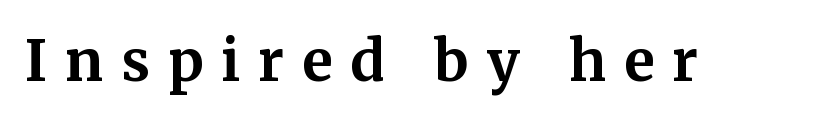
The image shows 56 px bold serif type, upright; set unusually wide letter spacing (+0.32 em), not underlined; medium stroke contrast and a medium x-height.
